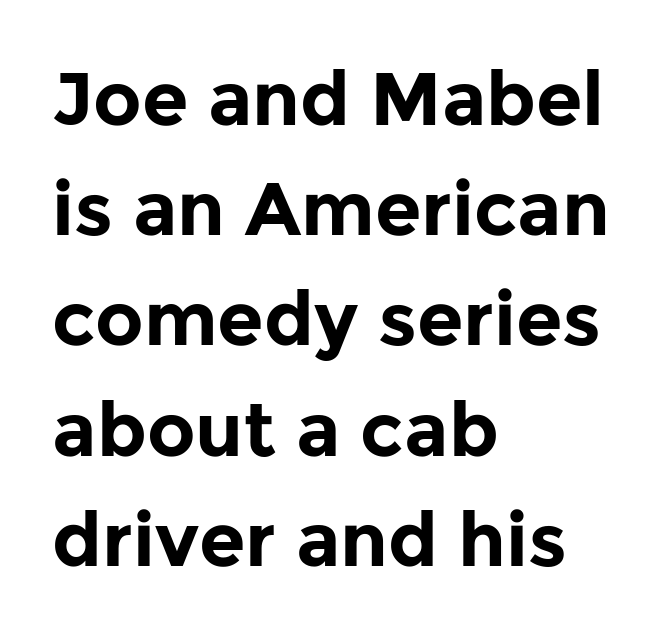
Q: Is the text bold? A: Yes.
Q: Is the text italic (slanted)? A: No, it is upright.
Q: Is the typeface a serif or a sans-serif typeface? A: Sans-serif.
Q: Is the text underlined? A: No.
Q: How is the paragraph aligned? A: Left-aligned.
Q: Is the spacing between letters normal or unusually wide? A: Normal.
Q: Is the spacing between lines tight, normal or loose? A: Normal.
Q: Width (condensed, normal, or wide)? A: Normal.
Q: Stroke contrast? A: Low.
Q: x-height? A: Medium.
Q: Monospaced? A: No.
